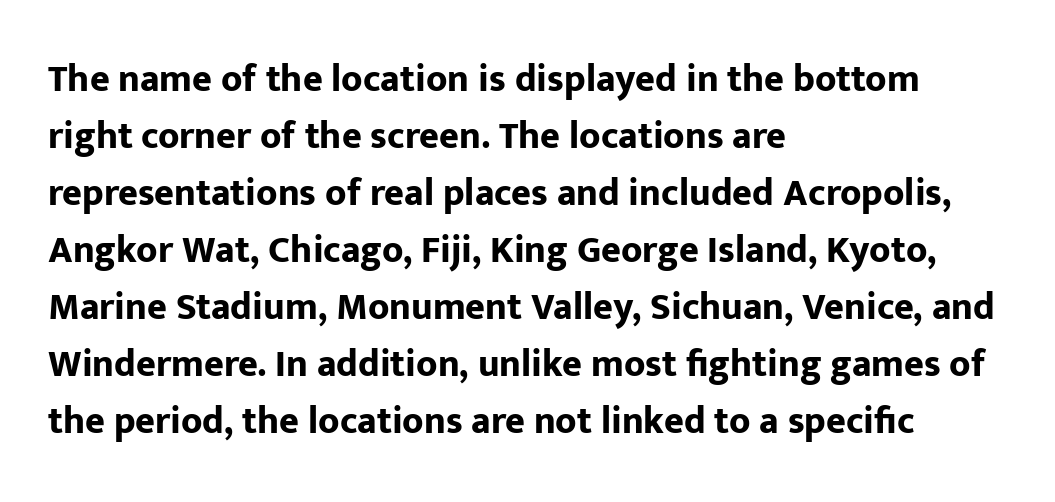
Q: Is the text bold? A: Yes.
Q: Is the text italic (slanted)? A: No, it is upright.
Q: Is the typeface a serif or a sans-serif typeface? A: Sans-serif.
Q: Is the text underlined? A: No.
Q: How is the paragraph aligned? A: Left-aligned.
Q: Is the spacing between letters normal or unusually wide? A: Normal.
Q: Is the spacing between lines tight, normal or loose? A: Normal.
Q: Width (condensed, normal, or wide)? A: Normal.
Q: Stroke contrast? A: Low.
Q: x-height? A: Medium.
Q: Monospaced? A: No.
